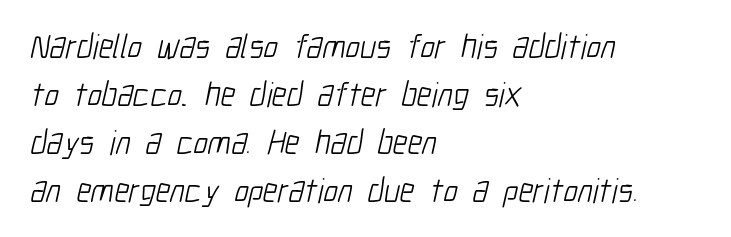
{"serif": "no", "bold": "no", "weight": "light", "width": "condensed", "stroke_contrast": "low", "x_height": "medium", "monospaced": "no", "underline": "no", "align": "left", "line_spacing": "normal", "line_spacing_ratio": 1.41, "letter_spacing": "normal", "letter_spacing_em": 0.0, "glyph_px": 34}
